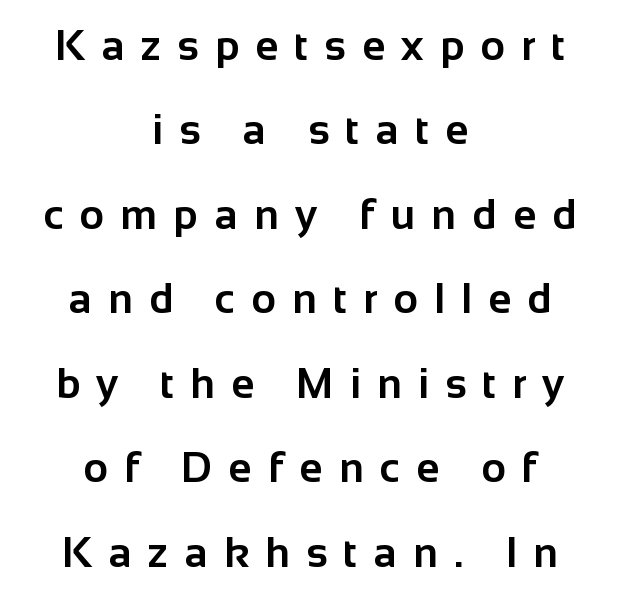
Q: Is the text bold? A: Yes.
Q: Is the text italic (slanted)? A: No, it is upright.
Q: Is the typeface a serif or a sans-serif typeface? A: Sans-serif.
Q: Is the text underlined? A: No.
Q: How is the paragraph aligned? A: Centered.
Q: Is the spacing between letters normal or unusually wide? A: Unusually wide.
Q: Is the spacing between lines tight, normal or loose? A: Loose.
Q: Width (condensed, normal, or wide)? A: Normal.
Q: Stroke contrast? A: Low.
Q: x-height? A: Medium.
Q: Monospaced? A: No.
